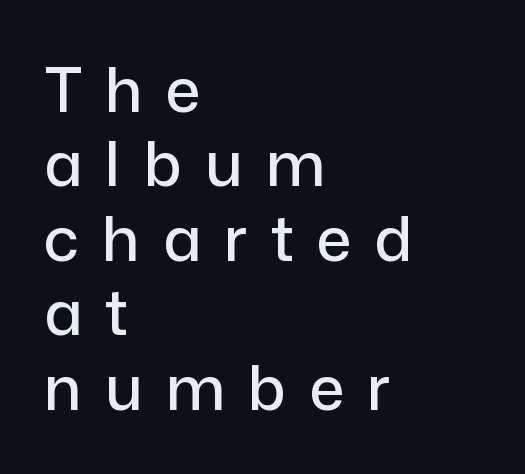
The image shows 62 px sans-serif type, upright; set left-aligned, line spacing 1.2x, unusually wide letter spacing (+0.37 em), not underlined; low stroke contrast and a medium x-height.
